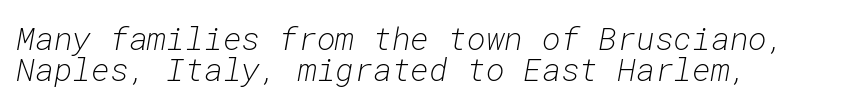
{"italic": "yes", "lean": "right", "slant_degrees": 10, "bold": "no", "weight": "light", "width": "normal", "stroke_contrast": "low", "x_height": "medium", "monospaced": "yes", "underline": "no", "align": "left", "line_spacing": "tight", "line_spacing_ratio": 0.98, "letter_spacing": "normal", "letter_spacing_em": 0.0, "glyph_px": 32}
